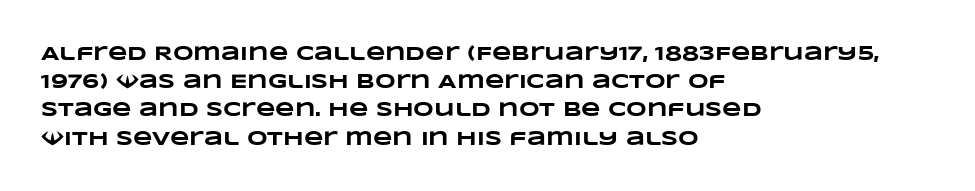
The horizontal fit of the characters is conventional and even. The letters are bold, with thick, heavy strokes. What's the leading like? Ordinary, nothing unusual. The specimen omits any rule beneath the text block's lines.
